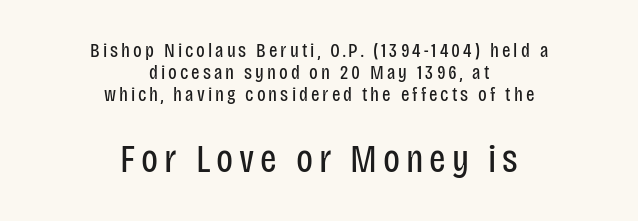
Larger block? The one below; the one above is distinctly smaller. Does the lettering tilt? It doesn't — this is upright. Baseline-to-baseline distance is barely more than the letter height. Type without underlining. Is this a heavy cut? Hardly; it is regular or lighter.
